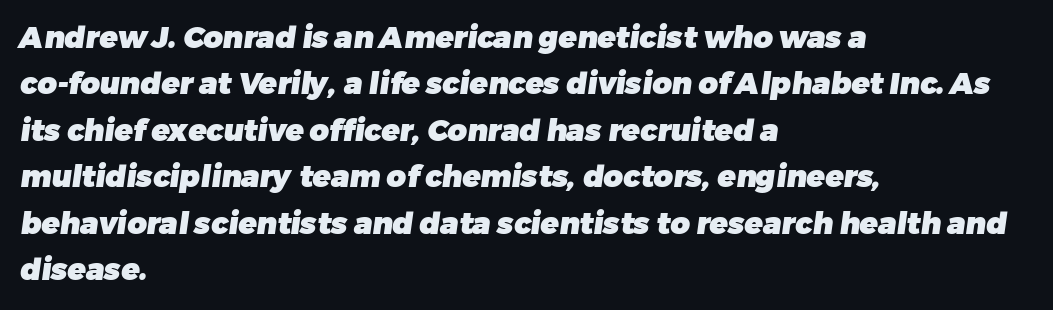
The image shows 30 px heavy sans-serif type; set left-aligned, normal line spacing (1.55x), normal letter spacing, not underlined; low stroke contrast and a medium x-height.
